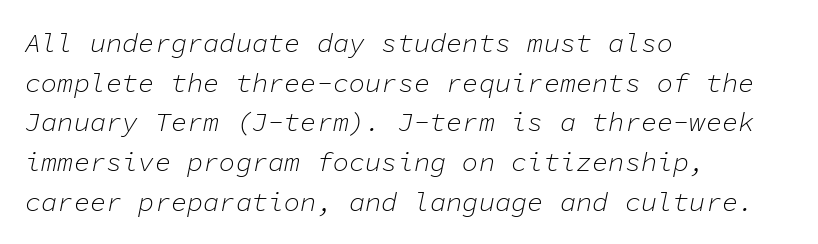
The leading is moderate, giving the passage an even texture. The typeface has the unassuming heft of standard copy or less. The letters sit at their default tracking, neither squeezed nor spread. Descender tails drop into unmarked territory.
